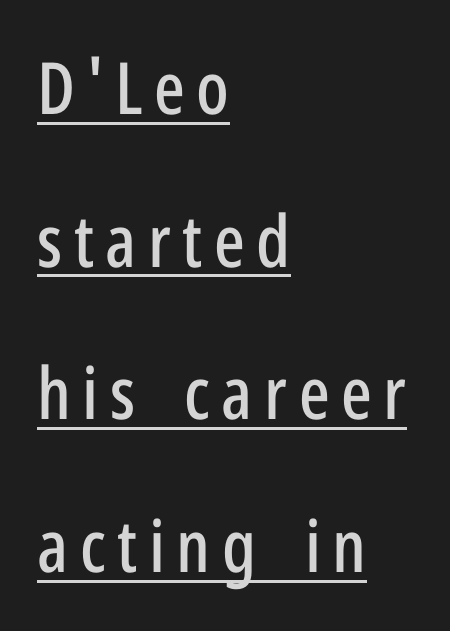
{"serif": "no", "italic": "no", "width": "condensed", "stroke_contrast": "low", "x_height": "medium", "monospaced": "no", "underline": "yes", "align": "left", "line_spacing": "loose", "line_spacing_ratio": 2.12, "glyph_px": 72}
